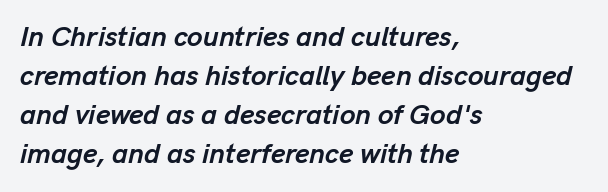
The strip under each line holds only bare page. What's the leading like? Ordinary, nothing unusual. The letterforms sit shoulder to shoulder at normal distance. Notice how thick the strokes are: this is what a full bold looks like. You could not count columns in this text — the font is proportionally spaced.
